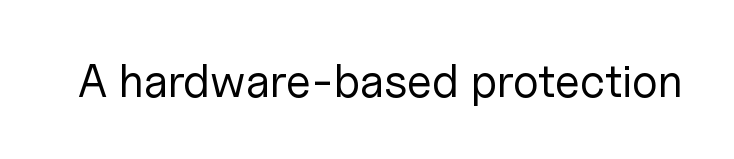
Nothing heavy about these letters — not bold at all. Rule under the text: the space is simply empty. Standard letterfit; no display-style spreading of the glyphs. The rendering uses natural spacing where letterforms have individual widths. You can tell from the bare stems that sans-serif type was used.
